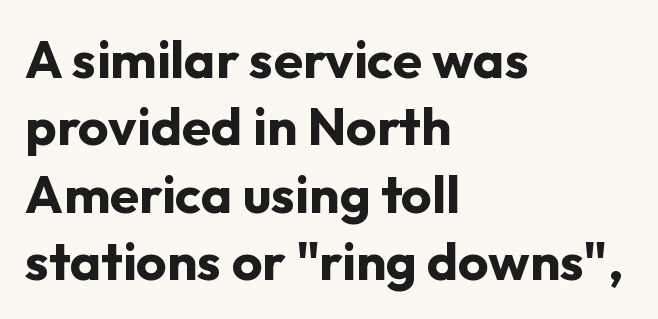
The image shows 53 px bold sans-serif type, upright; set left-aligned, normal line spacing (1.27x), normal letter spacing, not underlined; low stroke contrast and a medium x-height.
